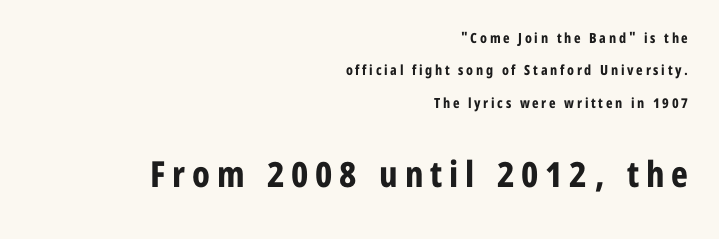
{"serif": "no", "italic": "no", "bold": "yes", "weight": "bold", "width": "condensed", "stroke_contrast": "low", "x_height": "medium", "monospaced": "no", "underline": "no", "align": "right", "line_spacing": "loose", "line_spacing_ratio": 2.32, "larger_block": "second", "size_ratio": 2.57, "glyph_px": 36}
